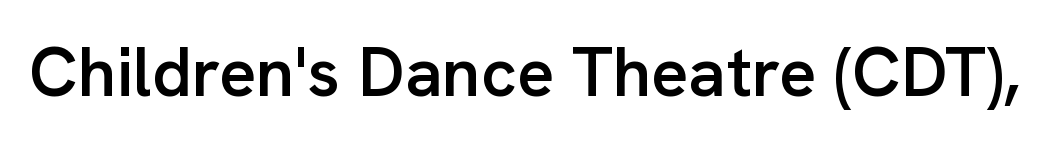
{"serif": "no", "italic": "no", "bold": "semi", "weight": "semibold", "width": "normal", "stroke_contrast": "low", "x_height": "medium", "monospaced": "no", "underline": "no", "letter_spacing": "normal", "letter_spacing_em": 0.0, "glyph_px": 69}
